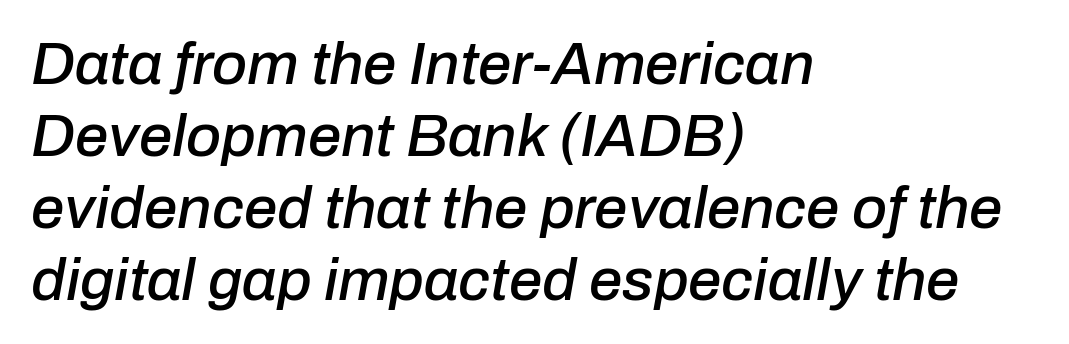
The image shows 60 px text type, italic (leaning right); set left-aligned, line spacing 1.2x, normal letter spacing, not underlined; low stroke contrast and a medium x-height.
